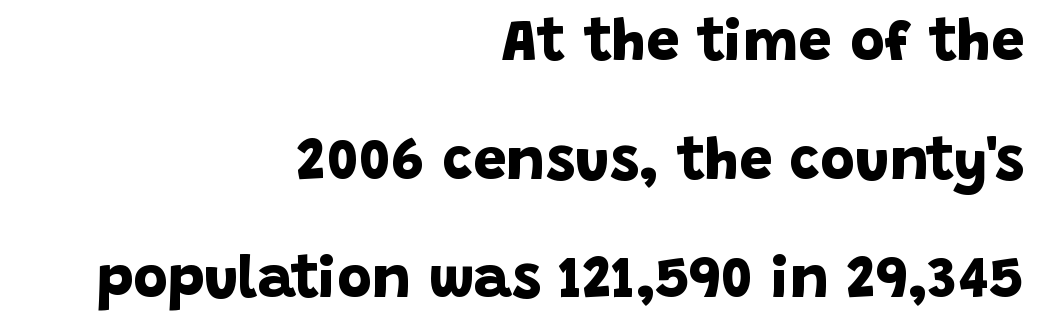
Type without underlining. Proportional: the letters do not fall into vertical columns. Is this a sans? Yes — the strokes have no serifs. Vertically, the passage feels expansive, rows floating well apart. The typesetter chose a ragged-left arrangement here.
